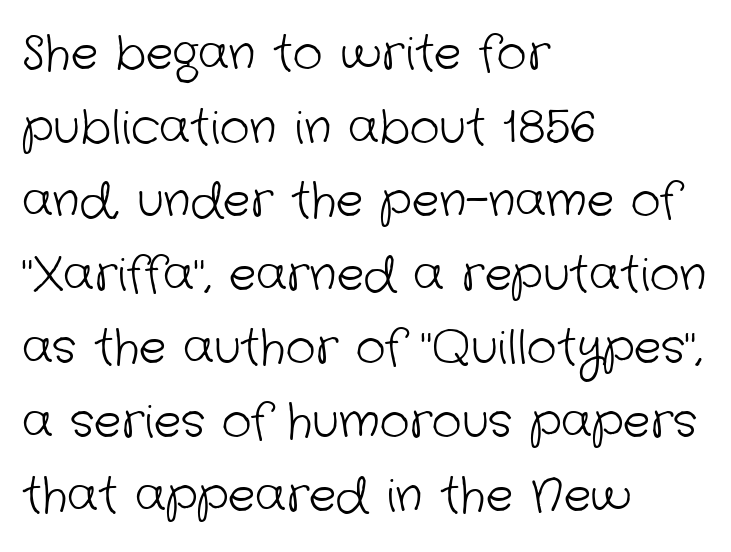
Q: Is the text bold? A: No.
Q: Is the typeface a serif or a sans-serif typeface? A: Sans-serif.
Q: Is the text underlined? A: No.
Q: How is the paragraph aligned? A: Left-aligned.
Q: Is the spacing between letters normal or unusually wide? A: Normal.
Q: Is the spacing between lines tight, normal or loose? A: Normal.
Q: Width (condensed, normal, or wide)? A: Normal.
Q: Stroke contrast? A: Low.
Q: x-height? A: Medium.
Q: Monospaced? A: No.
